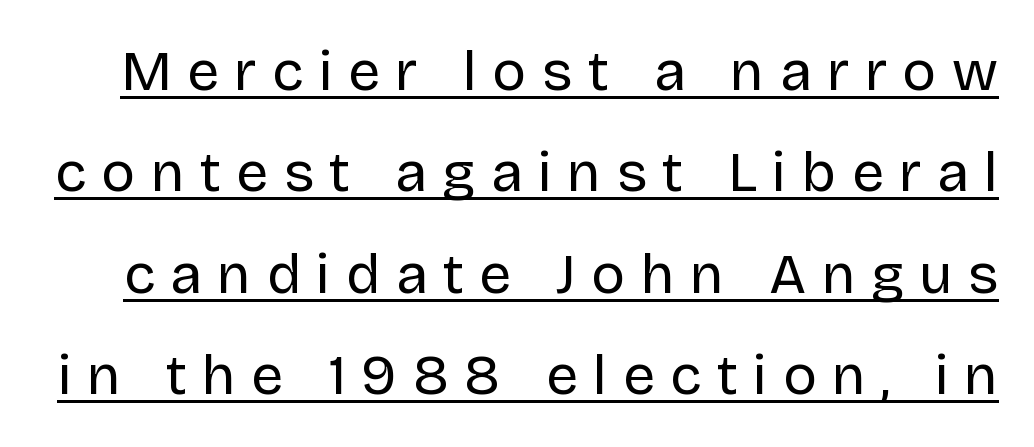
The image shows 57 px regular-weight sans-serif type, upright; set line spacing 1.78x, unusually wide letter spacing (+0.27 em), underlined; low stroke contrast and a large x-height.
